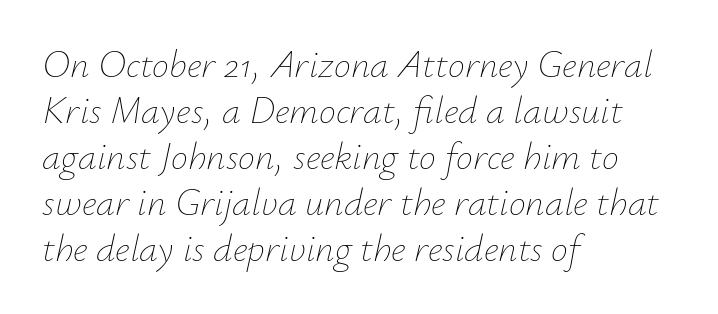
The image shows 38 px thin type, italic (leaning right); set left-aligned, line spacing 1.21x, normal letter spacing, not underlined; low stroke contrast and a small x-height.
